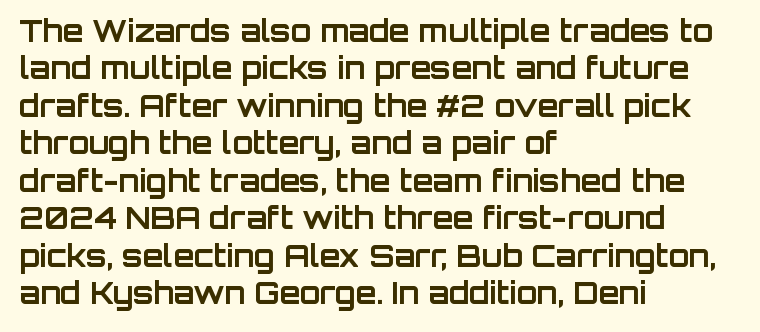
The image shows 30 px bold sans-serif type, upright; set left-aligned, normal line spacing (1.25x), normal letter spacing, not underlined; low stroke contrast and a large x-height.
